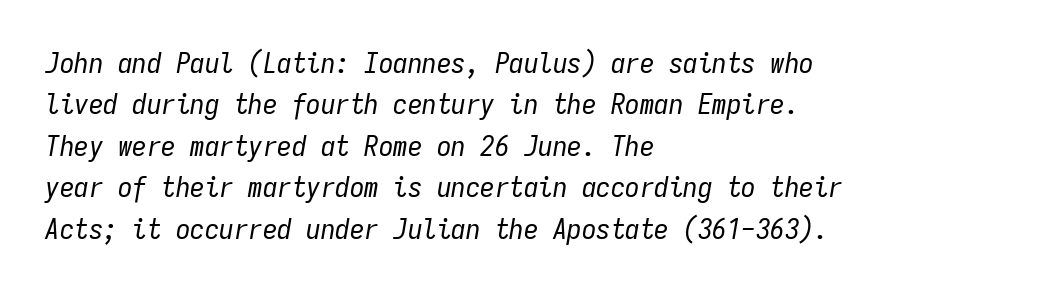
{"italic": "yes", "lean": "right", "slant_degrees": 9, "bold": "no", "weight": "regular", "width": "condensed", "stroke_contrast": "low", "x_height": "medium", "monospaced": "yes", "underline": "no", "align": "left", "line_spacing": "normal", "line_spacing_ratio": 1.43, "letter_spacing": "normal", "letter_spacing_em": 0.0, "glyph_px": 29}
